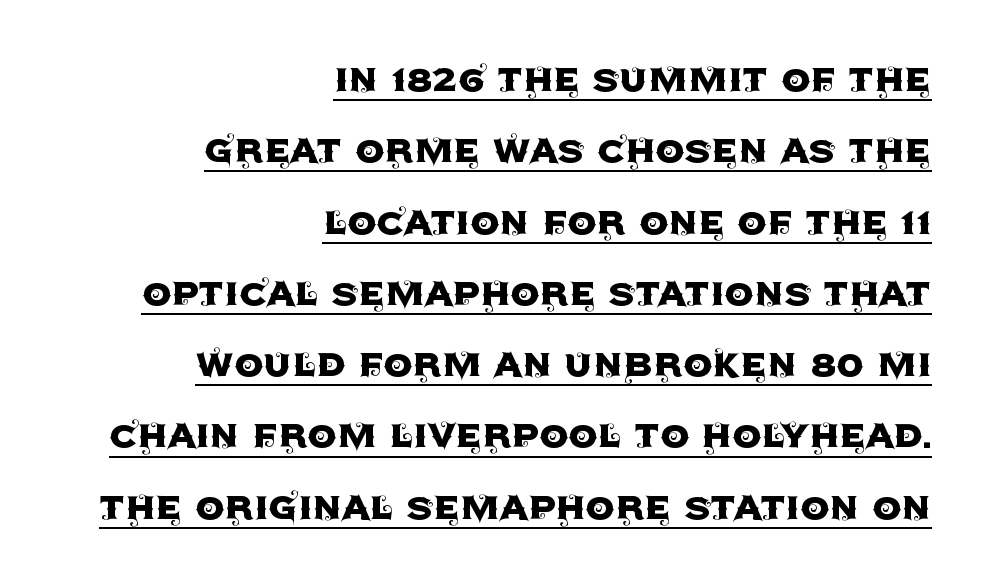
Notice how descenders clear the ascenders below comfortably — that's standard leading. You can tell from the bare stems that sans-serif type was used. The letters advance in unequal steps, a hallmark of proportional type. Each word holds together tightly as a unit, with standard inter-letter gaps.
